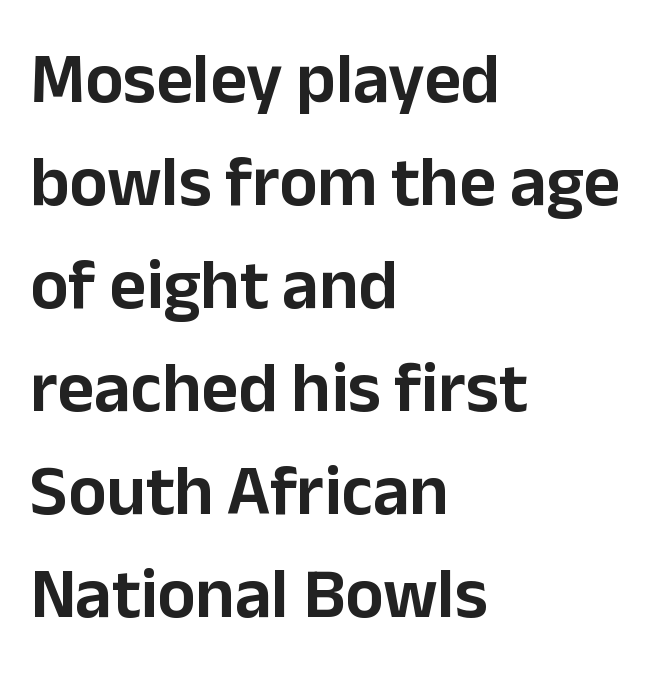
The line texture is even and compact thanks to regular tracking. Only glyphs here, with clear space below each row. Proportional: the letters do not fall into vertical columns. The rag falls on the right side of this text block. Check where the strokes stop: nothing finishes them off — pure sans.
